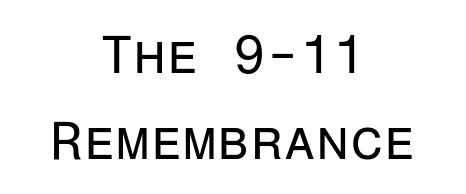
The passage shown is not bold in any degree. This sample has the even, mechanical cadence of fixed-width lettering. Horizontal bands of white between lines are of average thickness. Ascenders rise straight up at ninety degrees.
